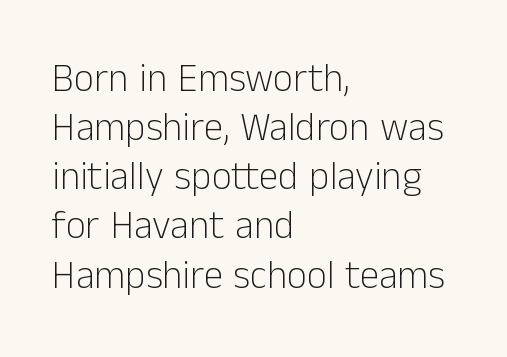
Regarding serifs, this sample does without them. Does extra space separate the letters? No, they use regular spacing. Is this a fixed-width face? No — the glyphs have proportional, varying widths. These lines sit exactly where default settings would place them.
